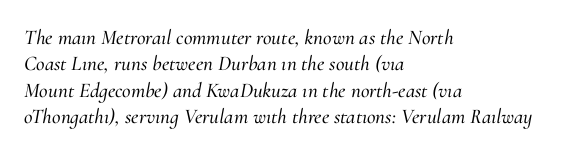
{"italic": "yes", "lean": "right", "slant_degrees": 10, "underline": "no", "align": "left", "line_spacing": "normal", "line_spacing_ratio": 1.26, "letter_spacing": "normal", "letter_spacing_em": 0.0, "glyph_px": 21}
